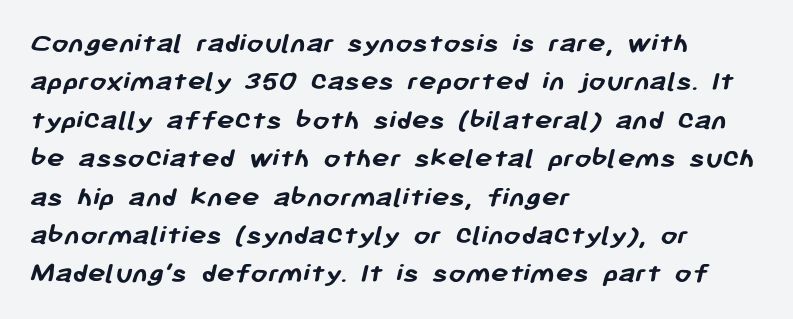
The image shows 30 px semibold sans-serif type; set left-aligned, normal line spacing (1.28x), normal letter spacing, not underlined; low stroke contrast and a medium x-height.
